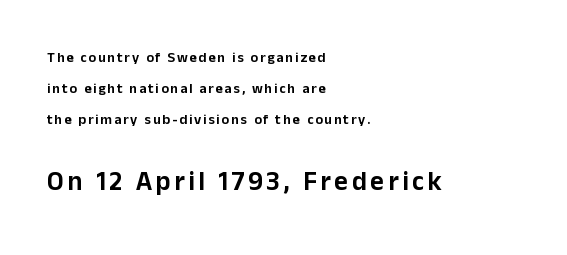
The image shows 27 px text type, upright; set left-aligned, loose line spacing (2.22x), not underlined; the second (bottom) block is 1.93x larger.
